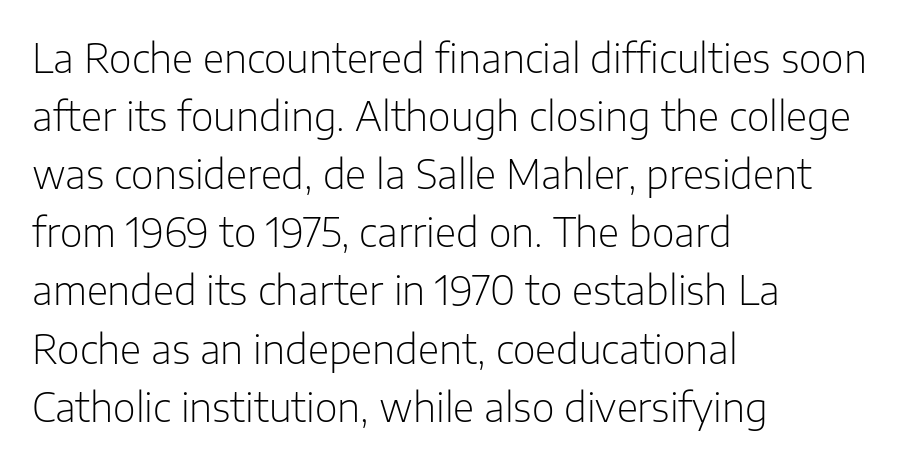
Regarding serifs, this sample does without them. Nobody drew a line under any word here. Think of a printed novel: that variable character pitch is what you see here. Heaviness? Minimal to ordinary, like unemphasized prose. The rag falls on the right side of this text block.
